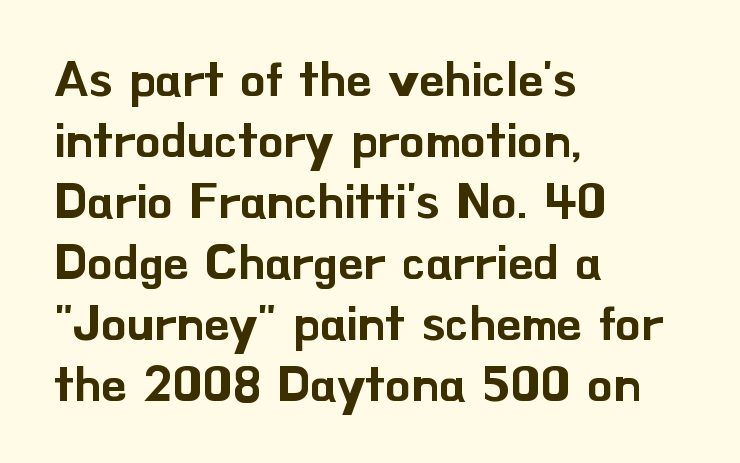
The image shows 50 px sans-serif type, upright; set left-aligned, line spacing 1.22x, normal letter spacing, not underlined; low stroke contrast and a small x-height.
